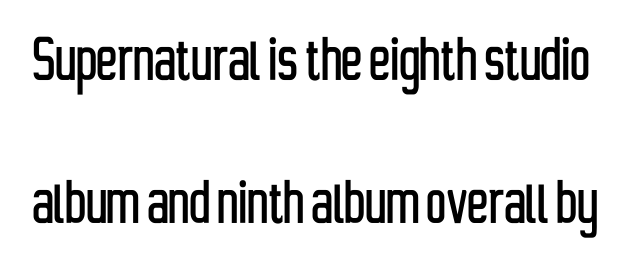
The image shows 70 px condensed sans-serif type, upright; set loose line spacing (2.05x), normal letter spacing, not underlined; low stroke contrast and a medium x-height.
